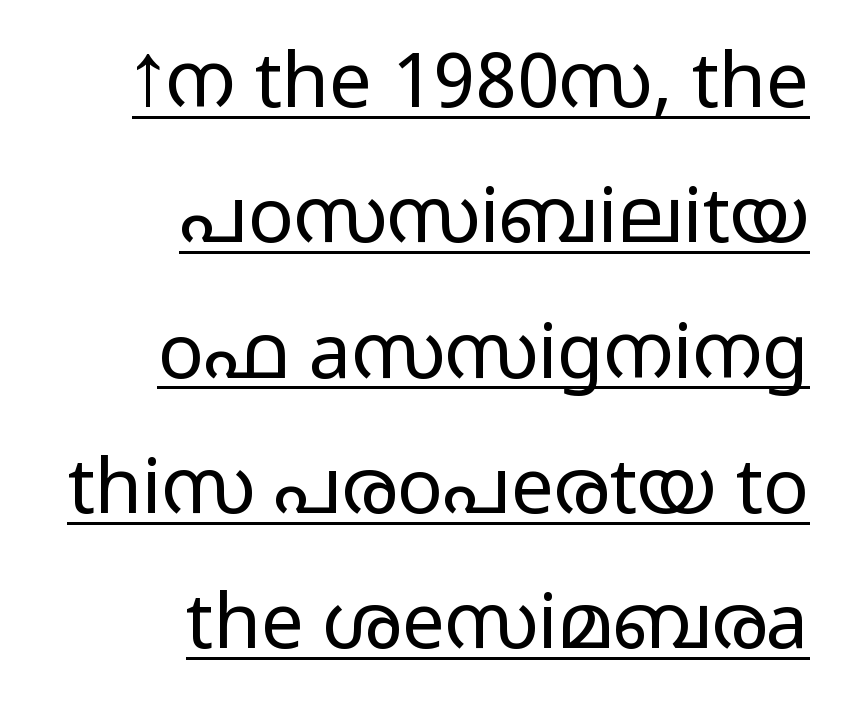
The weight tops out at a normal text grade. Decoration check: the copy is underlined. The glyphs in this specimen are sans serif. The paragraph shown leans on its right margin. Varying glyph widths throughout — classic text-font behaviour. Between one letter and the next there's only the usual sliver of space.
